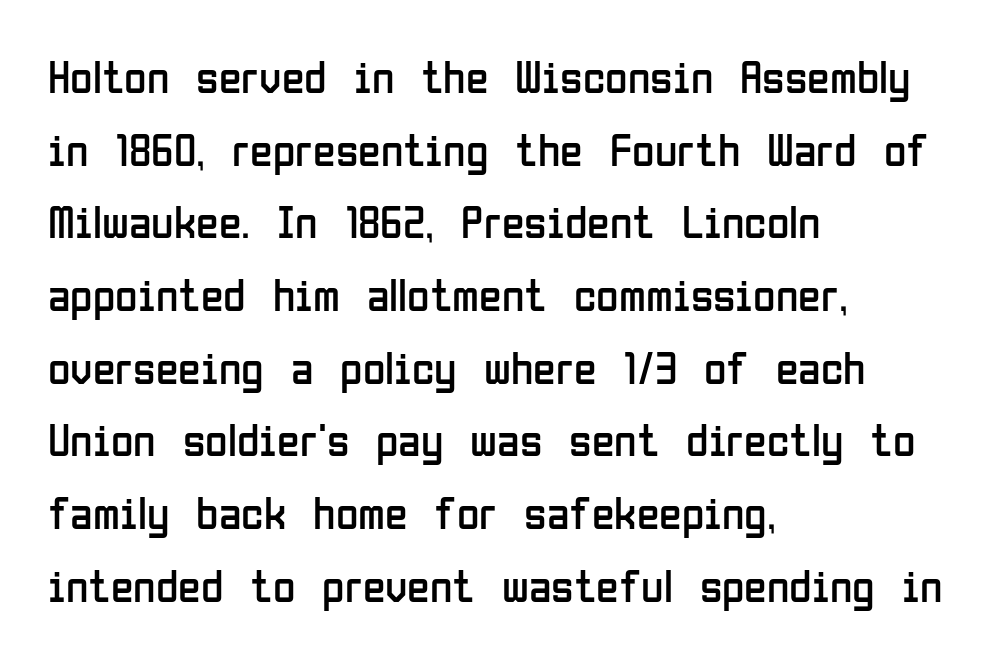
{"serif": "no", "italic": "no", "bold": "no", "weight": "regular", "width": "condensed", "stroke_contrast": "low", "x_height": "medium", "monospaced": "no", "underline": "no", "align": "left", "line_spacing": "normal", "line_spacing_ratio": 1.58, "letter_spacing": "normal", "letter_spacing_em": 0.0, "glyph_px": 46}
